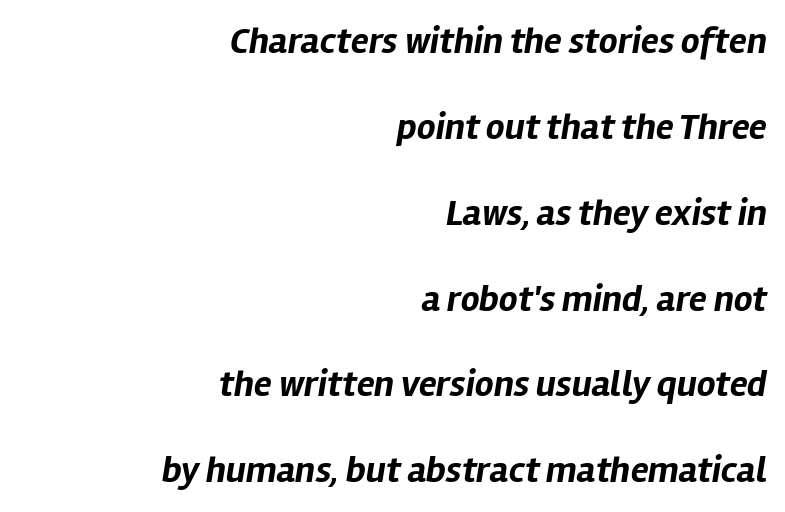
{"italic": "yes", "lean": "right", "slant_degrees": 12, "bold": "yes", "weight": "bold", "width": "normal", "stroke_contrast": "low", "x_height": "medium", "monospaced": "no", "underline": "no", "align": "right", "line_spacing": "loose", "line_spacing_ratio": 2.32, "letter_spacing": "normal", "letter_spacing_em": 0.0, "glyph_px": 37}
